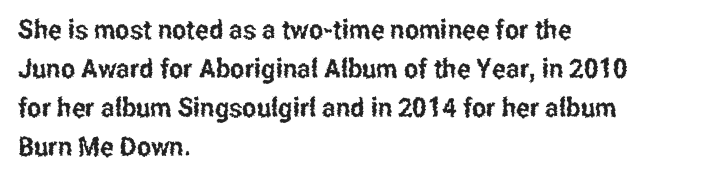
Q: Is the text italic (slanted)? A: No, it is upright.
Q: Is the text underlined? A: No.
Q: How is the paragraph aligned? A: Left-aligned.
Q: Is the spacing between letters normal or unusually wide? A: Normal.
Q: Is the spacing between lines tight, normal or loose? A: Normal.
